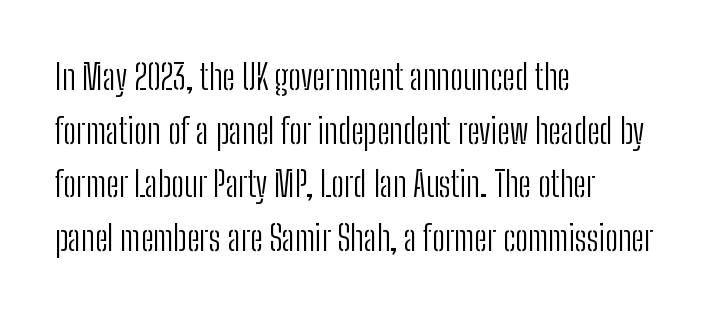
Short note: letters normally spaced. Grotesque or geometric, the face here clearly has no serifs. The block of text has a typical density, with ordinary space between rows. Short and long lines alike share a common starting point at left.
